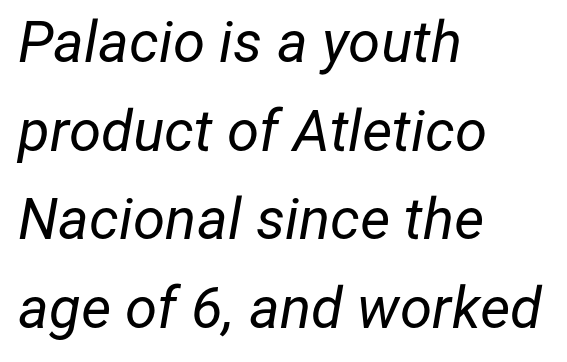
The image shows 58 px regular-weight type, italic (leaning right); set left-aligned, normal line spacing (1.53x), normal letter spacing, not underlined; low stroke contrast and a medium x-height.
